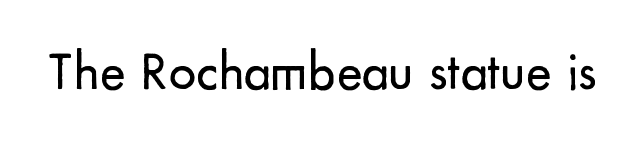
The letters sit at their default tracking, neither squeezed nor spread. A roman cut, with each character standing at attention. Is this a sans? Yes — the strokes have no serifs. No letter is thick-stroked: the sample isn't bold. Check the space under the baseline: it is left empty. You could not count columns in this text — the font is proportionally spaced.
